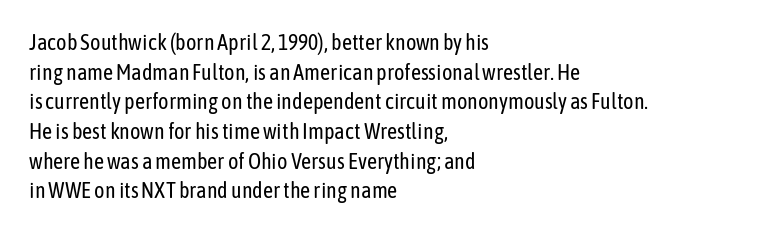
Q: Is the text bold? A: No.
Q: Is the text italic (slanted)? A: No, it is upright.
Q: Is the text underlined? A: No.
Q: How is the paragraph aligned? A: Left-aligned.
Q: Is the spacing between letters normal or unusually wide? A: Normal.
Q: Is the spacing between lines tight, normal or loose? A: Normal.
